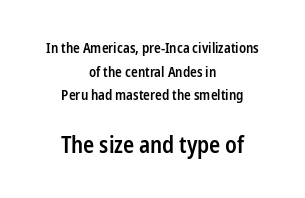
The image shows 23 px text type, upright; set centered, normal line spacing (1.69x), normal letter spacing, not underlined; the second (bottom) block is 1.64x larger.
